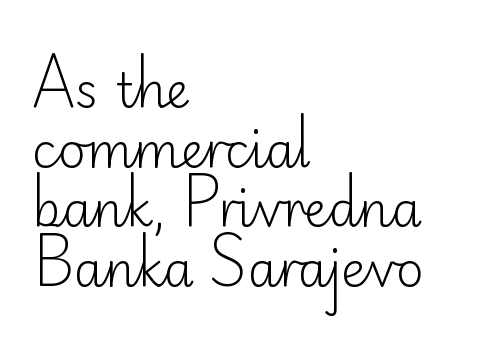
Visually the block forms a straight wall on the left and a jagged coastline on the right. Think of a printed novel: that variable character pitch is what you see here. Ascenders rise straight up at ninety degrees. This reads as an unemphasized weight, regular at the heaviest. Each row of text sits above clean, open space.
